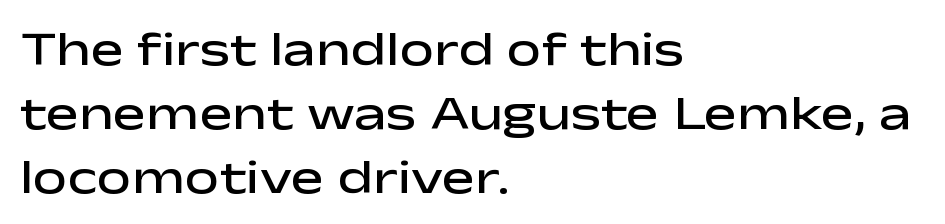
Q: Is the text bold? A: Semi-bold.
Q: Is the text italic (slanted)? A: No, it is upright.
Q: Is the typeface a serif or a sans-serif typeface? A: Sans-serif.
Q: Is the text underlined? A: No.
Q: How is the paragraph aligned? A: Left-aligned.
Q: Is the spacing between letters normal or unusually wide? A: Normal.
Q: Is the spacing between lines tight, normal or loose? A: Normal.
Q: Width (condensed, normal, or wide)? A: Wide.
Q: Stroke contrast? A: Low.
Q: x-height? A: Medium.
Q: Monospaced? A: No.
